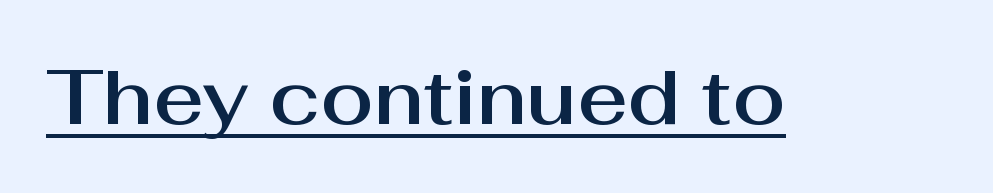
Q: Is the text italic (slanted)? A: No, it is upright.
Q: Is the typeface a serif or a sans-serif typeface? A: Sans-serif.
Q: Is the text underlined? A: Yes.
Q: Is the spacing between letters normal or unusually wide? A: Normal.
Q: Width (condensed, normal, or wide)? A: Normal.
Q: Stroke contrast? A: Medium.
Q: x-height? A: Medium.
Q: Monospaced? A: No.
